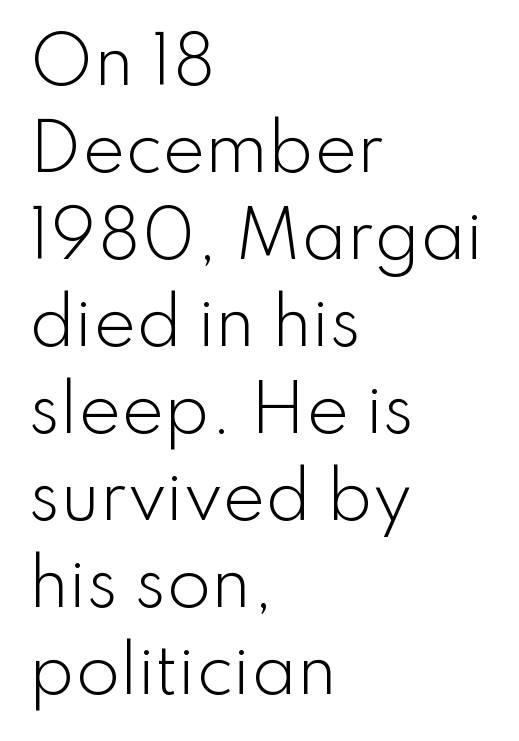
This is sans-serif lettering, the kind often seen on screens and signage. The gap between lines stays unmarked. Where is the straight margin? On the left. Each letter keeps its own natural width here, so spacing adapts to shape. The strokes carry an ordinary text weight at most. Does the lettering tilt? It doesn't — this is upright.
